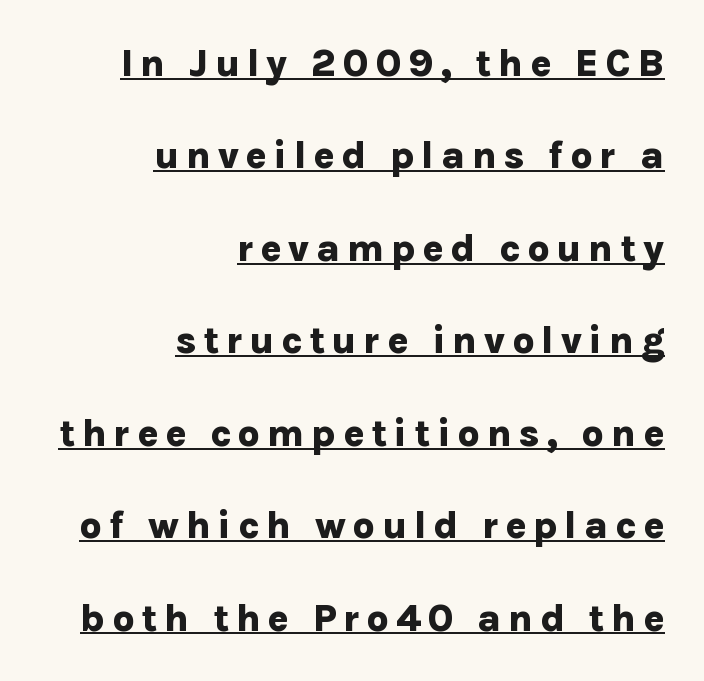
Q: Is the text bold? A: Yes.
Q: Is the text italic (slanted)? A: No, it is upright.
Q: Is the typeface a serif or a sans-serif typeface? A: Sans-serif.
Q: Is the text underlined? A: Yes.
Q: How is the paragraph aligned? A: Right-aligned.
Q: Is the spacing between lines tight, normal or loose? A: Loose.
Q: Width (condensed, normal, or wide)? A: Normal.
Q: Stroke contrast? A: Low.
Q: x-height? A: Medium.
Q: Monospaced? A: No.
